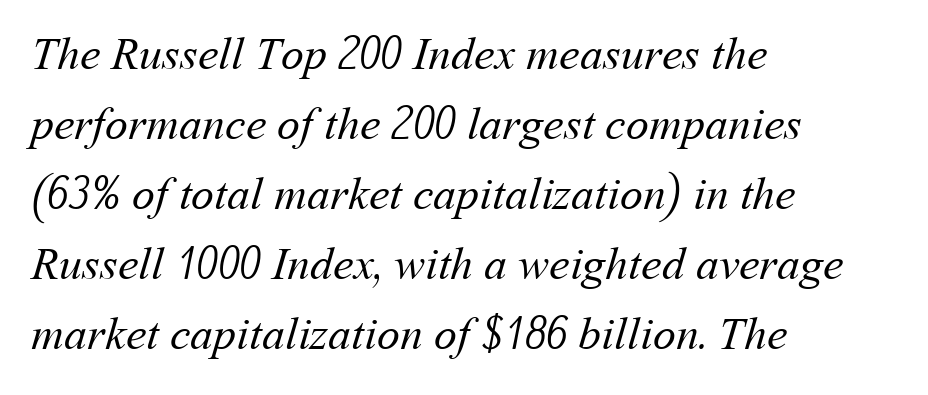
The image shows 46 px regular-weight type; set left-aligned, normal line spacing (1.52x), normal letter spacing, not underlined; medium stroke contrast and a medium x-height.
